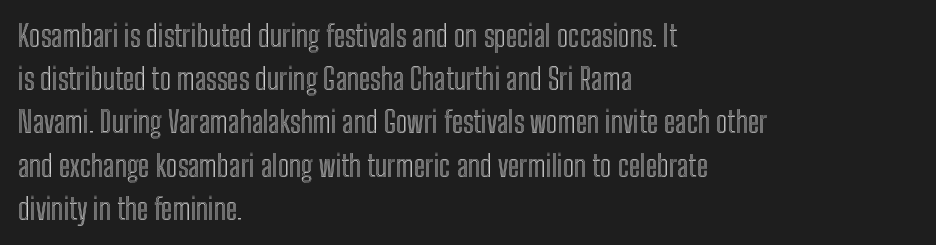
Q: Is the text italic (slanted)? A: No, it is upright.
Q: Is the text underlined? A: No.
Q: How is the paragraph aligned? A: Left-aligned.
Q: Is the spacing between letters normal or unusually wide? A: Normal.
Q: Is the spacing between lines tight, normal or loose? A: Normal.
Q: Width (condensed, normal, or wide)? A: Condensed.
Q: x-height? A: Medium.
Q: Monospaced? A: No.
